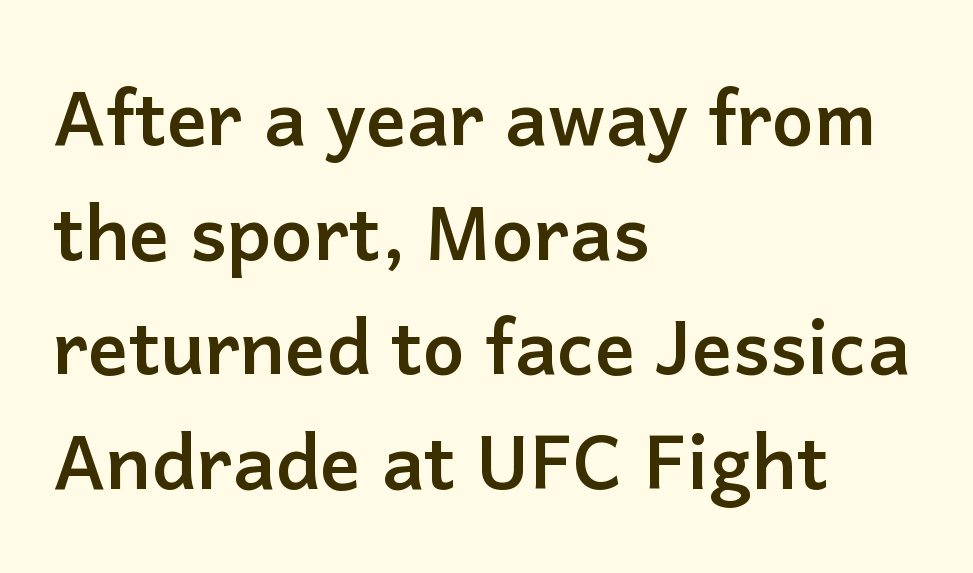
{"serif": "no", "italic": "no", "bold": "yes", "weight": "semibold", "width": "normal", "stroke_contrast": "low", "x_height": "medium", "monospaced": "no", "underline": "no", "align": "left", "line_spacing": "normal", "line_spacing_ratio": 1.53, "letter_spacing": "normal", "letter_spacing_em": 0.0, "glyph_px": 75}
